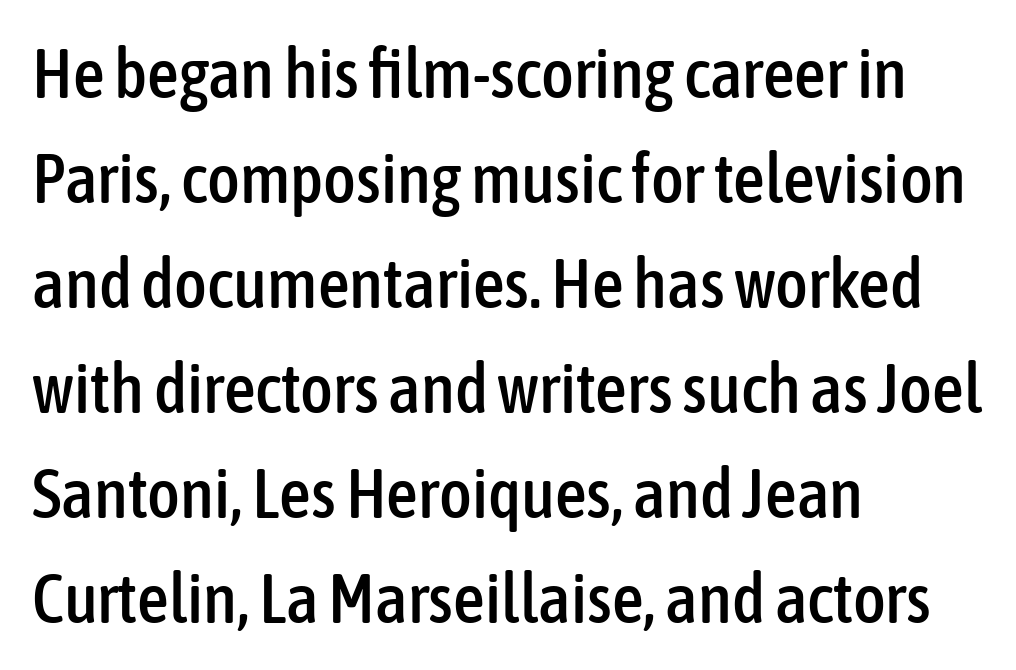
{"serif": "no", "italic": "no", "width": "condensed", "stroke_contrast": "low", "x_height": "medium", "monospaced": "no", "underline": "no", "align": "left", "line_spacing": "normal", "line_spacing_ratio": 1.5, "letter_spacing": "normal", "letter_spacing_em": 0.0, "glyph_px": 70}
